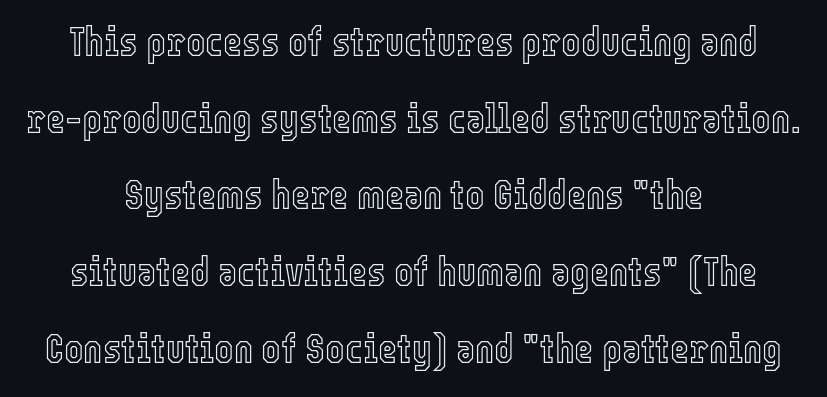
The words here are not underlined. Short note: letters normally spaced. One-word summary of the alignment: center. This sample has the flowing, uneven cadence of proportional lettering. Ordinary non-slanted type is in use.
